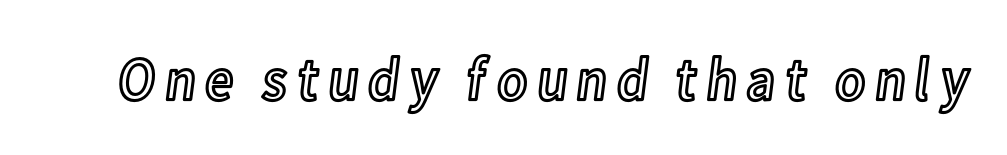
The image shows 62 px condensed type; set not underlined; a medium x-height.
